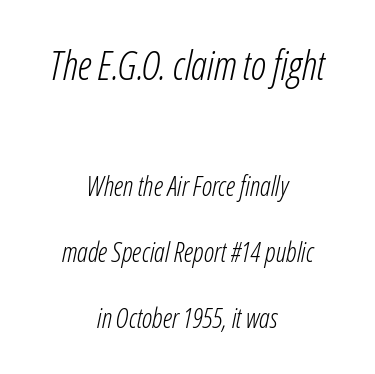
Larger block? The one above; the one below is distinctly smaller. No chunkiness to these letters — they're not bold. The gaps between neighbouring characters are ordinary and unremarkable. The lines are spread far apart with generous leading. The rendering uses natural spacing where letterforms have individual widths.
